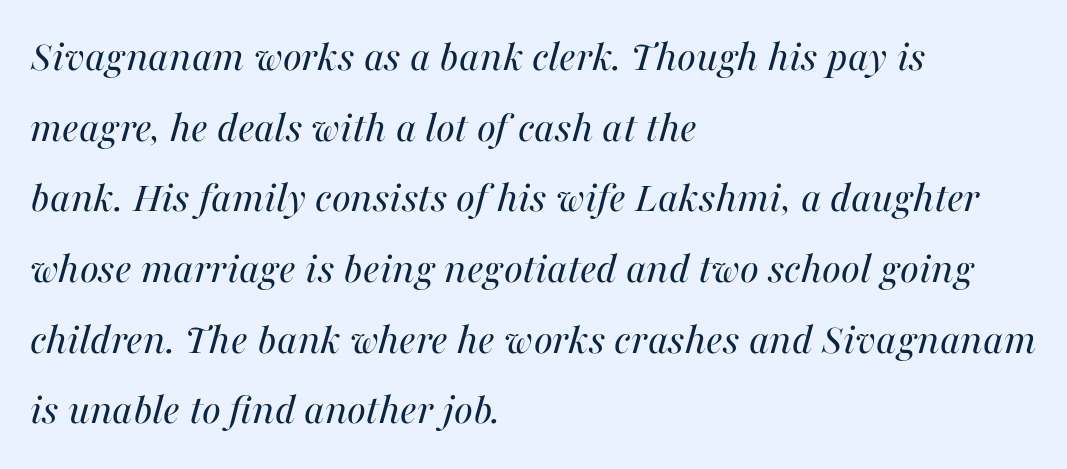
The image shows 45 px regular-weight type, italic (leaning right); set left-aligned, normal line spacing (1.57x), normal letter spacing, not underlined; medium stroke contrast and a medium x-height.
